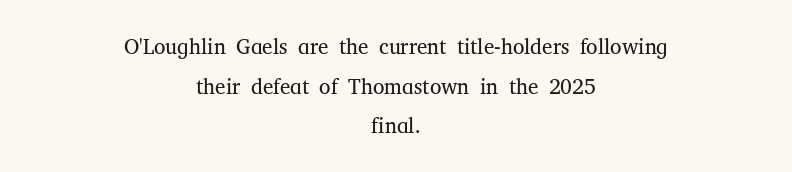
{"italic": "no", "bold": "no", "underline": "no", "align": "center", "line_spacing_ratio": 1.89, "letter_spacing": "normal", "letter_spacing_em": 0.0, "glyph_px": 21}
